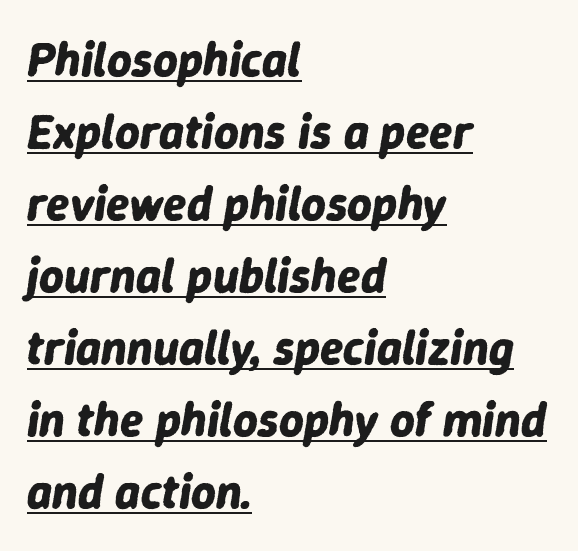
These lines sit exactly where default settings would place them. Descenders here cross a horizontal rule under the line. You can tell it's italic because the verticals aren't actually vertical. As a designer I'd log this as weight 700, bold.
